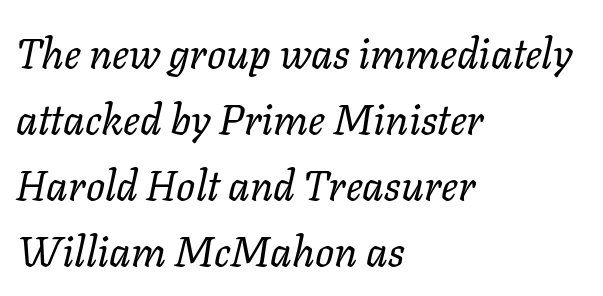
The image shows 42 px regular-weight type, italic (leaning right); set left-aligned, normal line spacing (1.57x), normal letter spacing, not underlined; low stroke contrast and a medium x-height.
